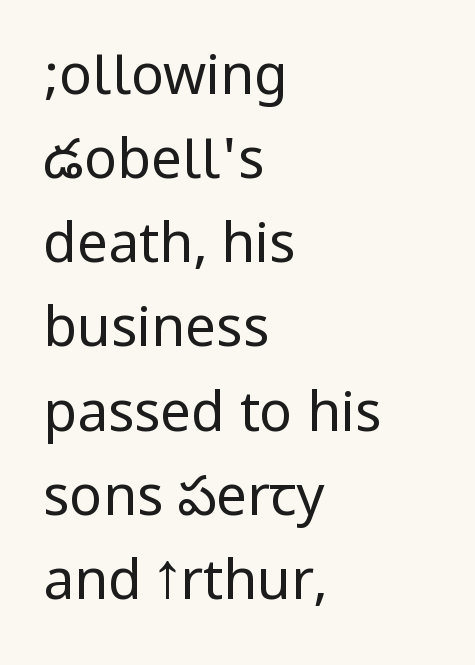
Q: Is the text bold? A: No.
Q: Is the text italic (slanted)? A: No, it is upright.
Q: Is the typeface a serif or a sans-serif typeface? A: Sans-serif.
Q: Is the text underlined? A: No.
Q: How is the paragraph aligned? A: Left-aligned.
Q: Is the spacing between letters normal or unusually wide? A: Normal.
Q: Is the spacing between lines tight, normal or loose? A: Normal.
Q: Width (condensed, normal, or wide)? A: Condensed.
Q: Stroke contrast? A: Low.
